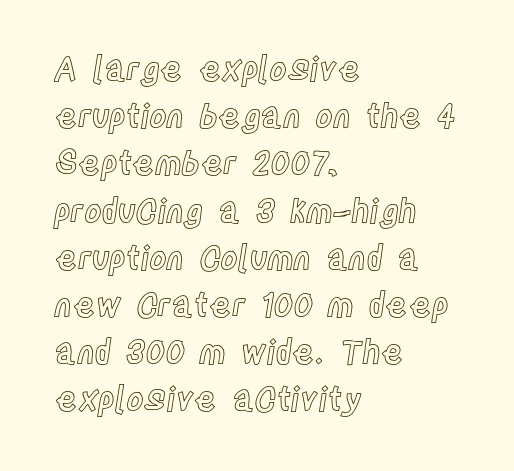
{"width": "condensed", "x_height": "large", "monospaced": "no", "underline": "no", "align": "left", "line_spacing": "normal", "line_spacing_ratio": 1.43, "letter_spacing": "normal", "letter_spacing_em": 0.0, "glyph_px": 33}
